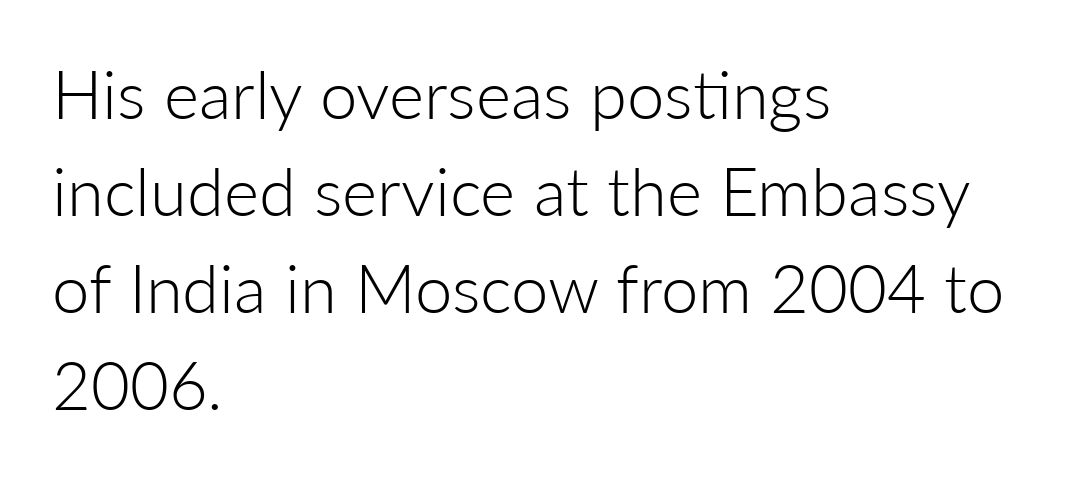
Q: Is the text bold? A: No.
Q: Is the text italic (slanted)? A: No, it is upright.
Q: Is the typeface a serif or a sans-serif typeface? A: Sans-serif.
Q: Is the text underlined? A: No.
Q: How is the paragraph aligned? A: Left-aligned.
Q: Is the spacing between letters normal or unusually wide? A: Normal.
Q: Is the spacing between lines tight, normal or loose? A: Normal.
Q: Width (condensed, normal, or wide)? A: Normal.
Q: Stroke contrast? A: Low.
Q: x-height? A: Medium.
Q: Monospaced? A: No.
